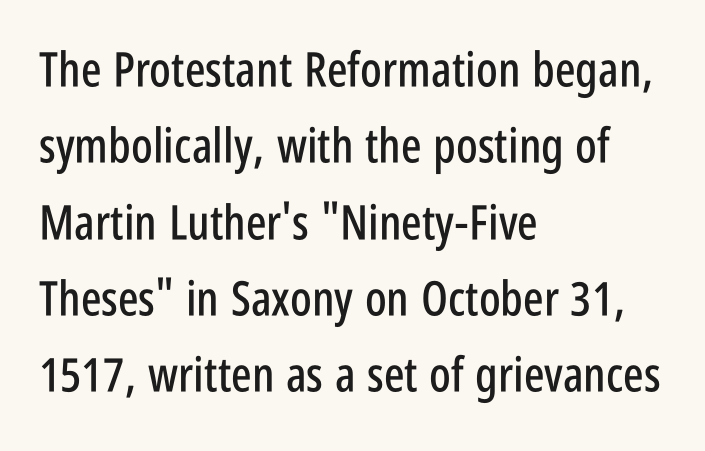
{"serif": "no", "italic": "no", "width": "condensed", "stroke_contrast": "low", "x_height": "large", "monospaced": "no", "underline": "no", "align": "left", "line_spacing": "normal", "line_spacing_ratio": 1.59, "letter_spacing": "normal", "letter_spacing_em": 0.0, "glyph_px": 48}
